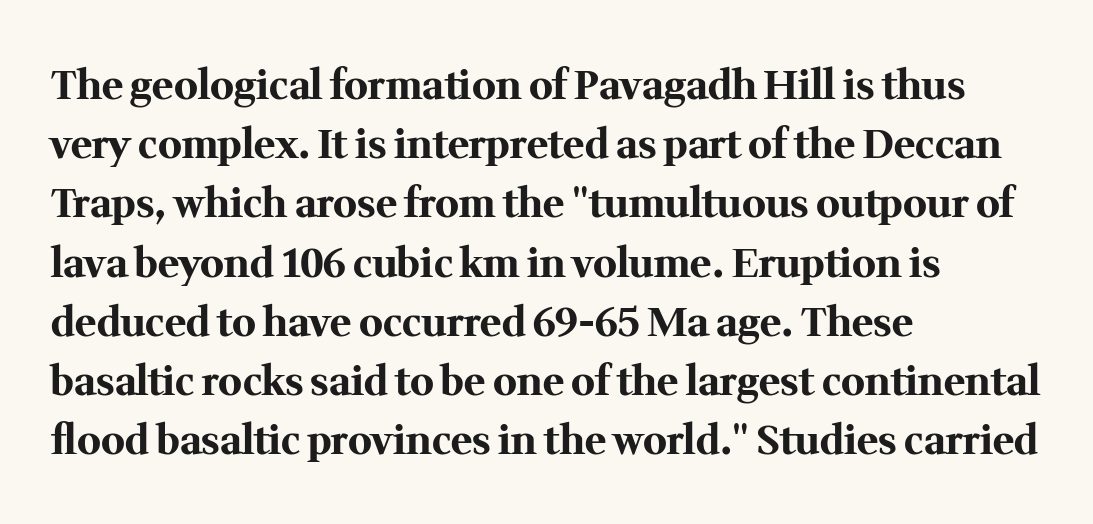
Pretty heavy lettering here — definitely bold. The line texture is even and compact thanks to regular tracking. The foot of each line stays bare and open. The passage is arranged the way most books set body copy — flush left. Do the characters align in a grid? No, the font is proportional. These lines were composed using upright roman letters.
